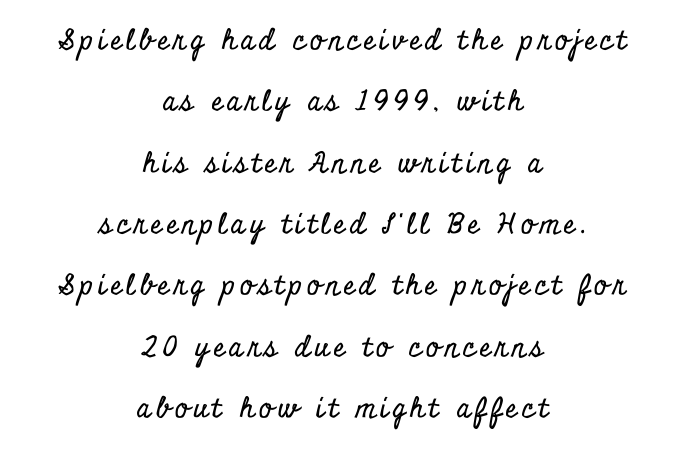
The image shows 28 px condensed serif type; set centered, loose line spacing (2.19x), not underlined; low stroke contrast and a small x-height.
